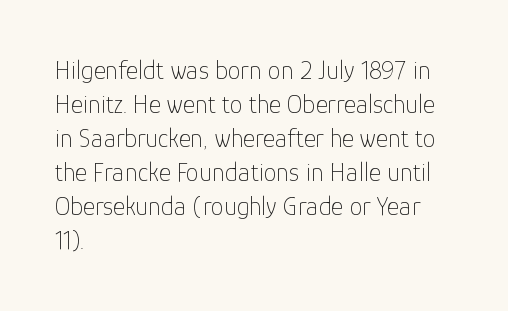
{"italic": "no", "bold": "no", "underline": "no", "align": "left", "line_spacing": "normal", "line_spacing_ratio": 1.31, "letter_spacing": "normal", "letter_spacing_em": 0.0, "glyph_px": 26}
